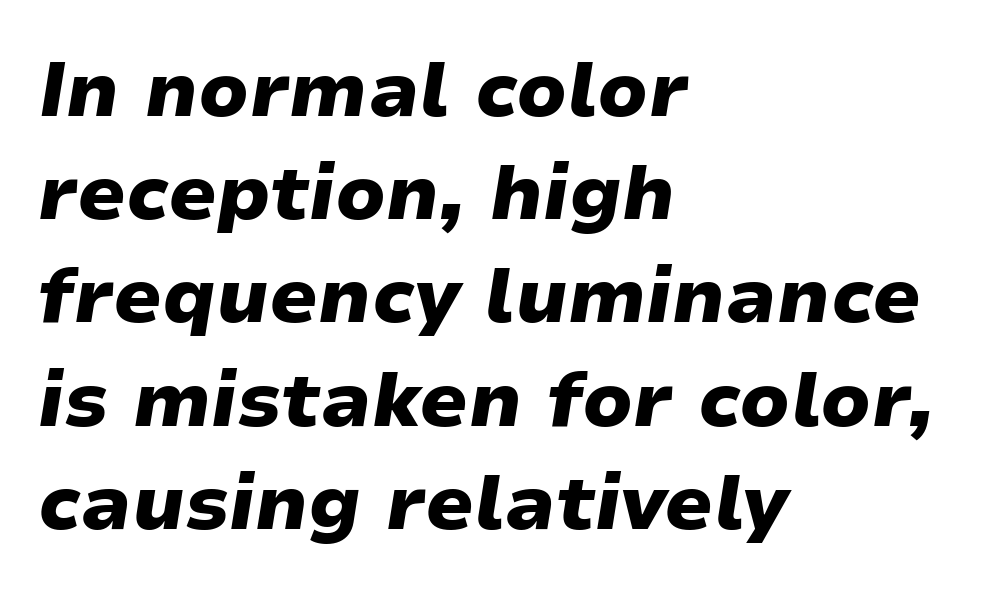
Q: Is the text bold? A: Yes.
Q: Is the text italic (slanted)? A: Yes, it leans right by about 9 degrees.
Q: Is the text underlined? A: No.
Q: How is the paragraph aligned? A: Left-aligned.
Q: Is the spacing between letters normal or unusually wide? A: Normal.
Q: Is the spacing between lines tight, normal or loose? A: Normal.
Q: Width (condensed, normal, or wide)? A: Wide.
Q: Stroke contrast? A: Low.
Q: x-height? A: Medium.
Q: Monospaced? A: No.
